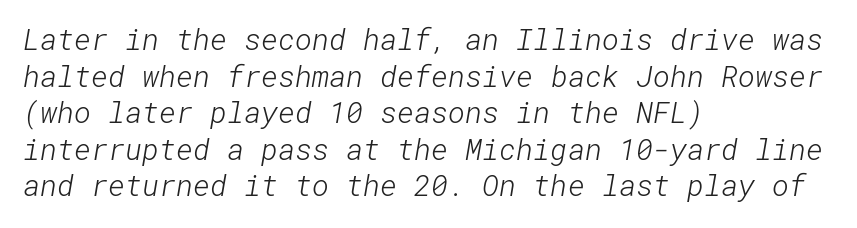
{"serif": "no", "bold": "no", "weight": "light", "width": "normal", "stroke_contrast": "low", "x_height": "medium", "underline": "no", "align": "left", "line_spacing": "normal", "line_spacing_ratio": 1.26, "letter_spacing": "normal", "letter_spacing_em": 0.0, "glyph_px": 29}
